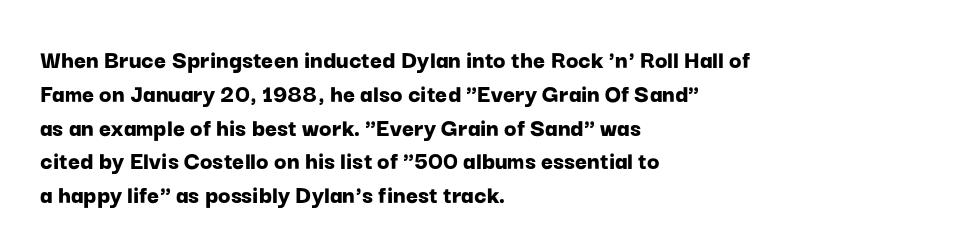
The image shows 26 px bold type, upright; set left-aligned, normal line spacing (1.3x), normal letter spacing, not underlined.
